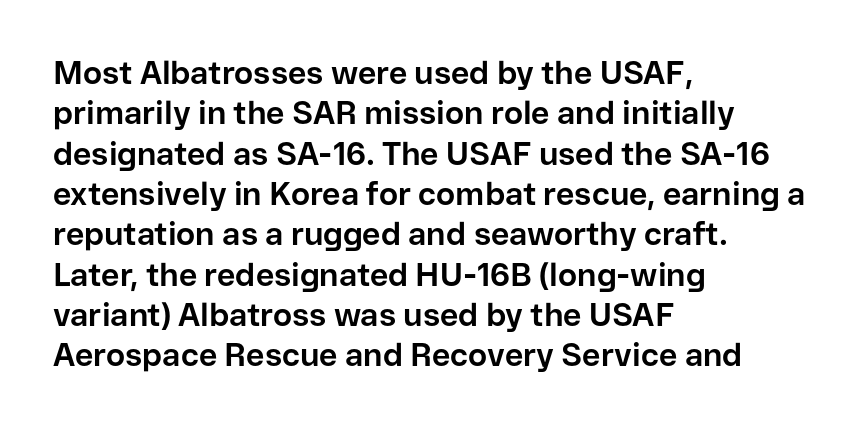
{"serif": "no", "italic": "no", "bold": "yes", "weight": "bold", "width": "normal", "stroke_contrast": "low", "x_height": "medium", "monospaced": "no", "underline": "no", "align": "left", "line_spacing": "normal", "line_spacing_ratio": 1.26, "letter_spacing": "normal", "letter_spacing_em": 0.0, "glyph_px": 32}
